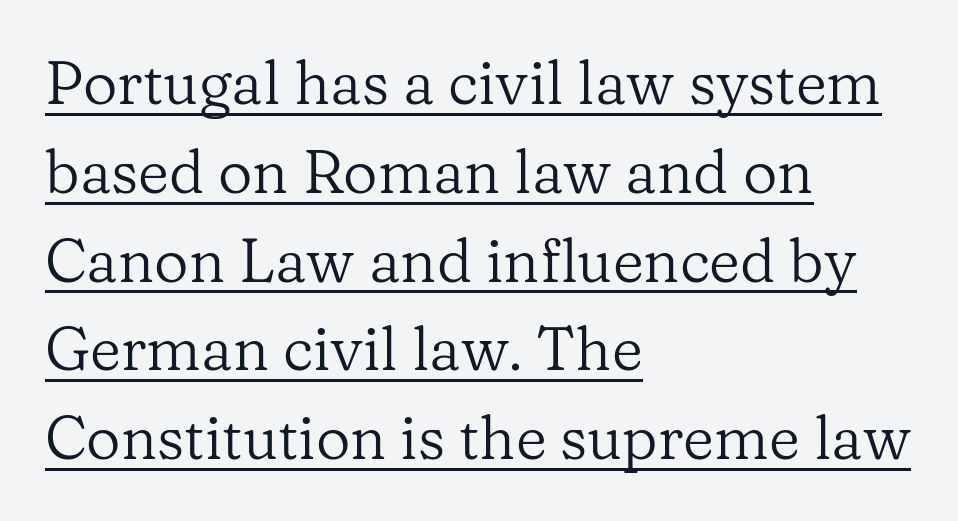
The image shows 60 px regular-weight serif type, upright; set left-aligned, normal line spacing (1.48x), normal letter spacing, underlined; low stroke contrast and a medium x-height.
